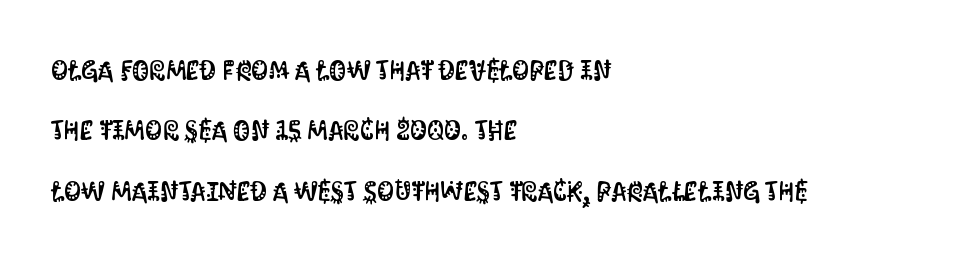
Q: Is the text italic (slanted)? A: No, it is upright.
Q: Is the text underlined? A: No.
Q: How is the paragraph aligned? A: Left-aligned.
Q: Is the spacing between letters normal or unusually wide? A: Normal.
Q: Is the spacing between lines tight, normal or loose? A: Loose.
